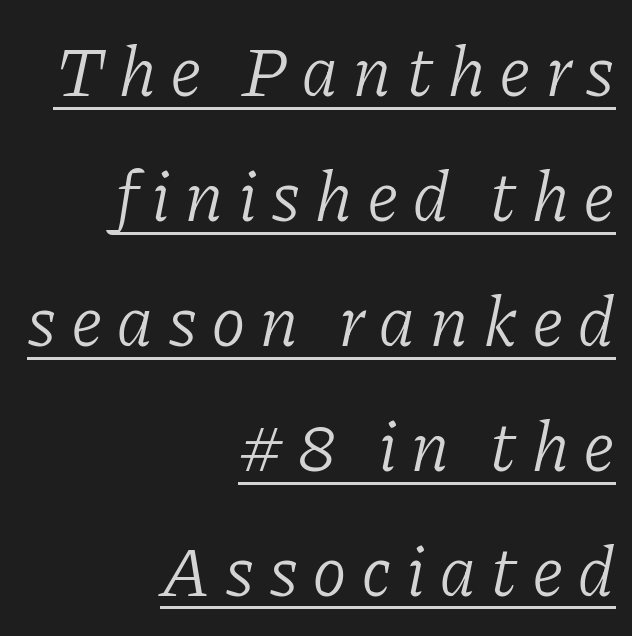
The image shows 71 px light serif type, italic (leaning right); set right-aligned, line spacing 1.76x, underlined; low stroke contrast and a medium x-height.
